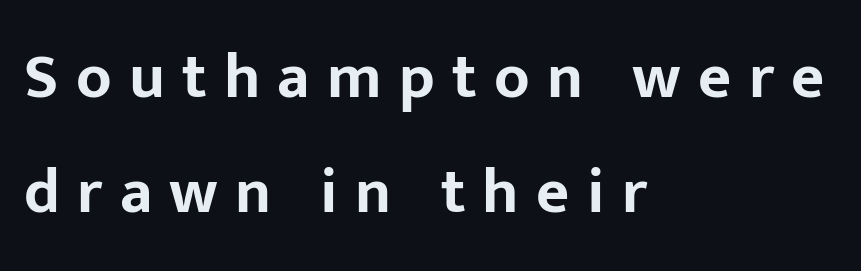
Q: Is the text bold? A: Yes.
Q: Is the text italic (slanted)? A: No, it is upright.
Q: Is the typeface a serif or a sans-serif typeface? A: Sans-serif.
Q: Is the text underlined? A: No.
Q: How is the paragraph aligned? A: Left-aligned.
Q: Is the spacing between letters normal or unusually wide? A: Unusually wide.
Q: Width (condensed, normal, or wide)? A: Normal.
Q: Stroke contrast? A: Low.
Q: x-height? A: Medium.
Q: Monospaced? A: No.
